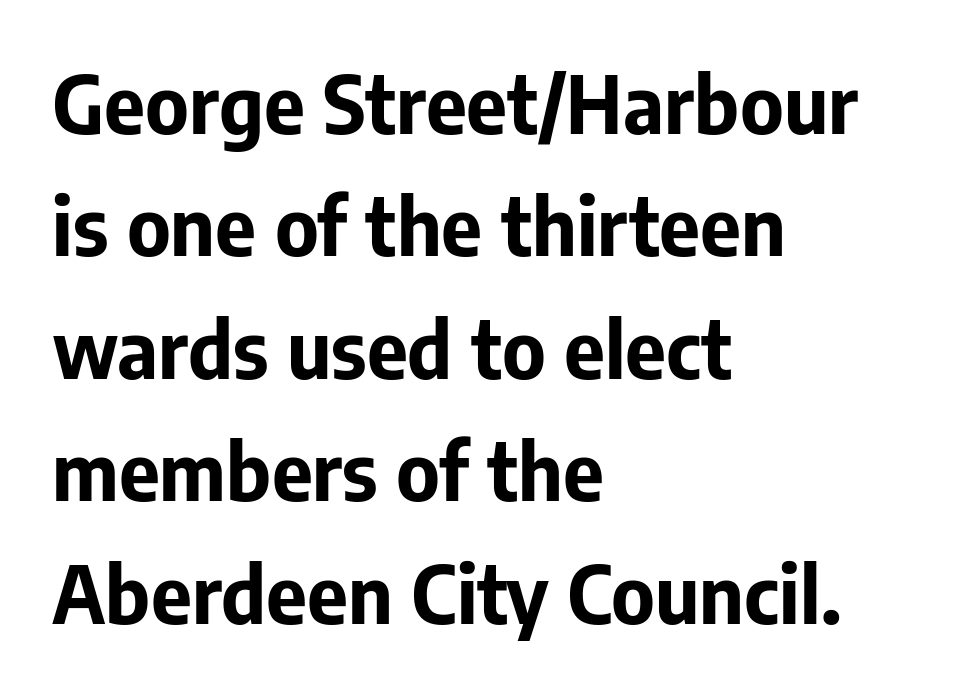
There is no visible air inserted between adjacent glyphs. The rendering uses natural spacing where letterforms have individual widths. Descenders hang freely into open space. This is sans-serif lettering, the kind often seen on screens and signage.
